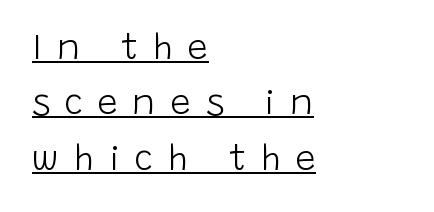
Q: Is the text bold? A: No.
Q: Is the text italic (slanted)? A: No, it is upright.
Q: Is the typeface a serif or a sans-serif typeface? A: Sans-serif.
Q: Is the text underlined? A: Yes.
Q: How is the paragraph aligned? A: Left-aligned.
Q: Is the spacing between letters normal or unusually wide? A: Unusually wide.
Q: Is the spacing between lines tight, normal or loose? A: Normal.
Q: Width (condensed, normal, or wide)? A: Normal.
Q: Stroke contrast? A: Low.
Q: x-height? A: Large.
Q: Monospaced? A: No.
